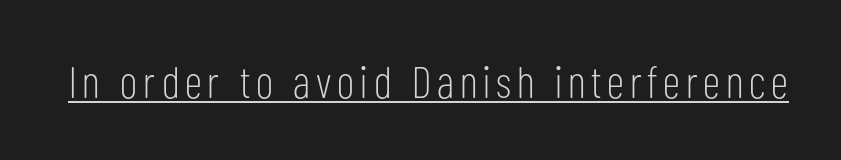
Note the varied advance widths — an 'i' is clearly narrower than an 'm'. Like a heading marked for emphasis, these lines bear an underscore. A roman cut, with each character standing at attention. This reads as an unemphasized weight, regular at the heaviest.
